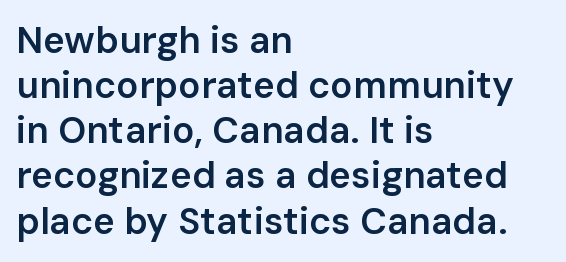
Q: Is the text bold? A: Semi-bold.
Q: Is the text italic (slanted)? A: No, it is upright.
Q: Is the typeface a serif or a sans-serif typeface? A: Sans-serif.
Q: Is the text underlined? A: No.
Q: How is the paragraph aligned? A: Left-aligned.
Q: Is the spacing between letters normal or unusually wide? A: Normal.
Q: Width (condensed, normal, or wide)? A: Normal.
Q: Stroke contrast? A: Low.
Q: x-height? A: Medium.
Q: Monospaced? A: No.
